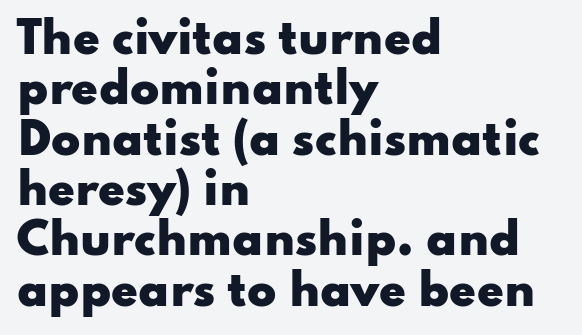
The image shows 43 px heavy, wide sans-serif type, upright; set left-aligned, line spacing 1.17x, normal letter spacing, not underlined; low stroke contrast and a small x-height.
